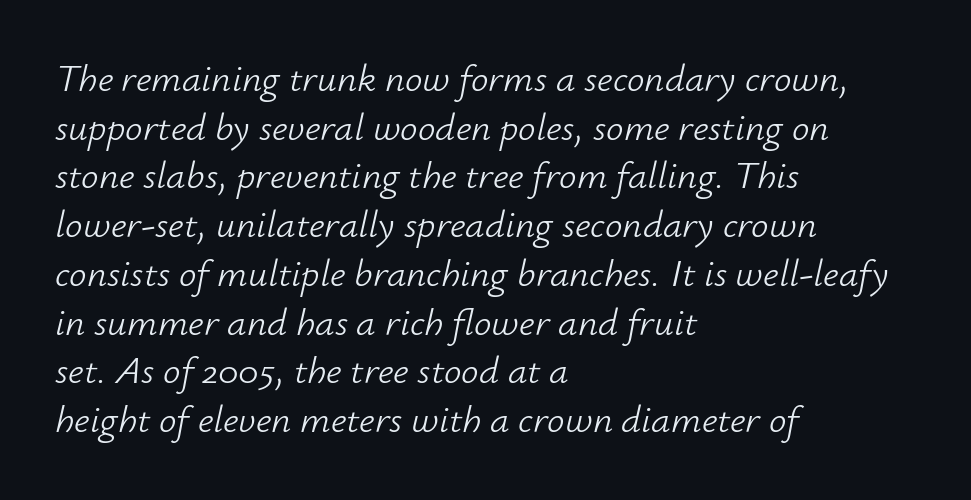
{"italic": "yes", "lean": "right", "slant_degrees": 12, "bold": "no", "weight": "light", "width": "normal", "stroke_contrast": "low", "x_height": "small", "monospaced": "no", "underline": "no", "align": "left", "line_spacing": "normal", "line_spacing_ratio": 1.25, "letter_spacing": "normal", "letter_spacing_em": 0.0, "glyph_px": 39}
